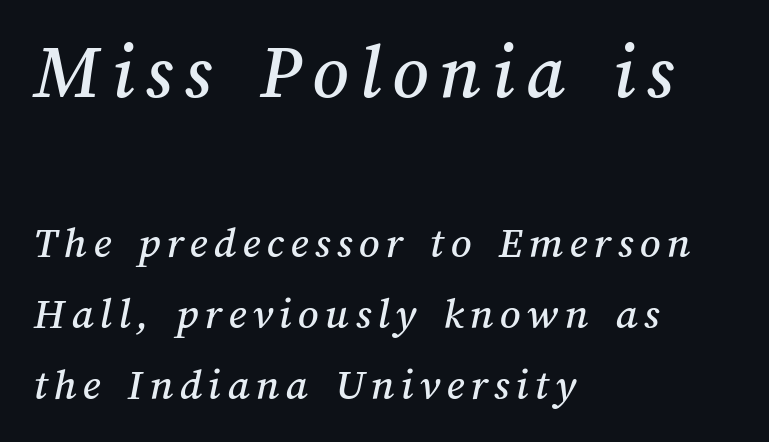
The image shows 79 px text type; set left-aligned, normal line spacing (1.58x), not underlined; the first (top) block is 1.76x larger; medium stroke contrast and a medium x-height.
